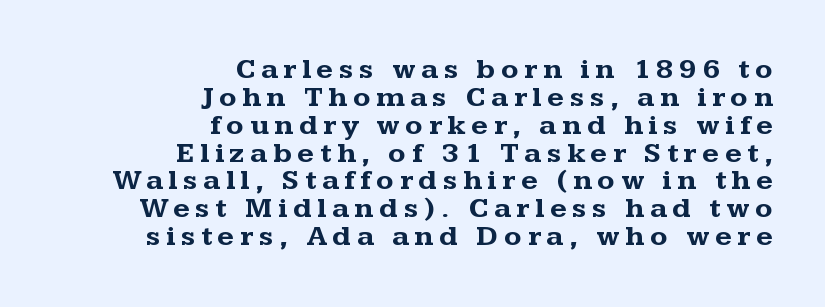
{"serif": "yes", "italic": "no", "bold": "yes", "weight": "bold", "width": "wide", "stroke_contrast": "medium", "x_height": "medium", "monospaced": "no", "underline": "no", "align": "right", "line_spacing": "tight", "line_spacing_ratio": 0.96, "glyph_px": 29}
